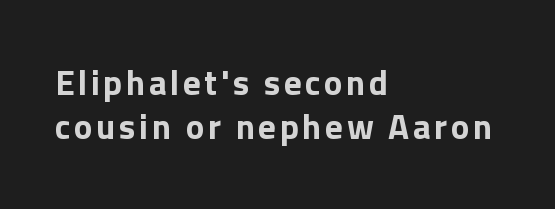
Note the varied advance widths — an 'i' is clearly narrower than an 'm'. Honestly, there is no underline to notice here at all. In CSS terms this would be text-align: left. Check where the strokes stop: nothing finishes them off — pure sans.
